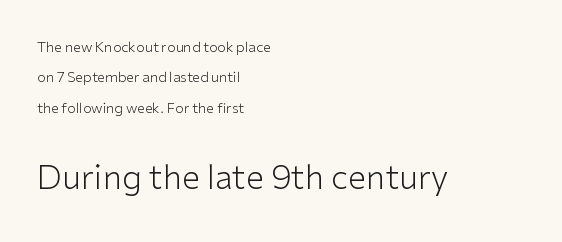
Compare the two chunks: the lower has the greater cap height. Is this a fixed-width face? No — the glyphs have proportional, varying widths. The glyphs in this specimen are sans serif. Default kerning and tracking; the words read as compact shapes.
